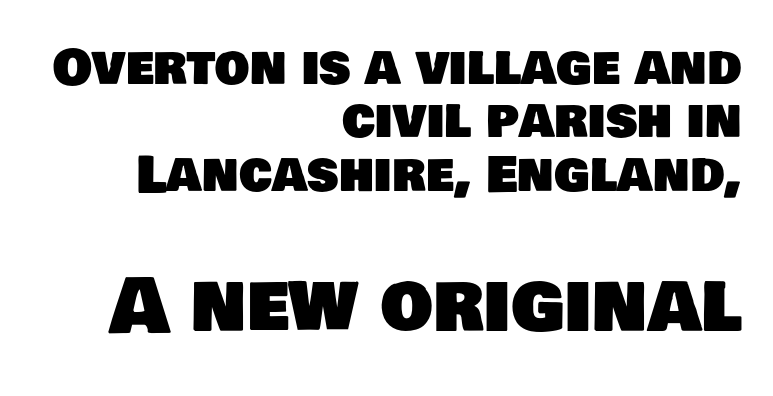
Q: Is the typeface a serif or a sans-serif typeface? A: Sans-serif.
Q: Is the text underlined? A: No.
Q: How is the paragraph aligned? A: Right-aligned.
Q: Is the spacing between letters normal or unusually wide? A: Normal.
Q: Is the spacing between lines tight, normal or loose? A: Tight.
Q: Which block of text is set in a larger size, the first (top) or the second (bottom)? A: The second (bottom) one.
Q: Width (condensed, normal, or wide)? A: Normal.
Q: Stroke contrast? A: Low.
Q: x-height? A: Large.
Q: Monospaced? A: No.
